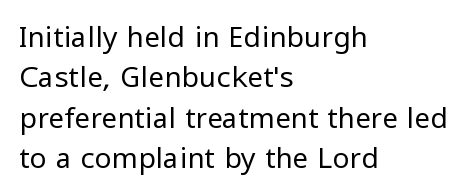
{"serif": "no", "italic": "no", "bold": "no", "weight": "regular", "width": "normal", "stroke_contrast": "low", "x_height": "medium", "monospaced": "no", "underline": "no", "align": "left", "line_spacing": "normal", "line_spacing_ratio": 1.44, "letter_spacing": "normal", "letter_spacing_em": 0.0, "glyph_px": 28}
